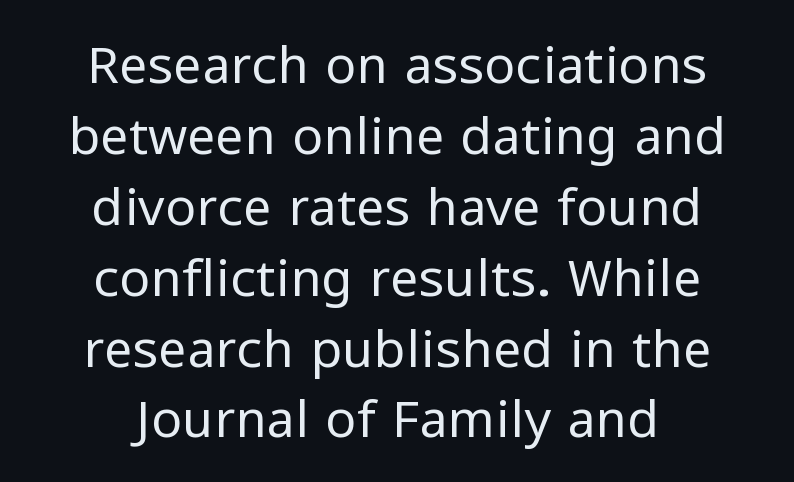
Q: Is the text bold? A: No.
Q: Is the text italic (slanted)? A: No, it is upright.
Q: Is the typeface a serif or a sans-serif typeface? A: Sans-serif.
Q: Is the text underlined? A: No.
Q: How is the paragraph aligned? A: Centered.
Q: Is the spacing between letters normal or unusually wide? A: Normal.
Q: Is the spacing between lines tight, normal or loose? A: Normal.
Q: Width (condensed, normal, or wide)? A: Normal.
Q: Stroke contrast? A: Low.
Q: x-height? A: Medium.
Q: Monospaced? A: No.
